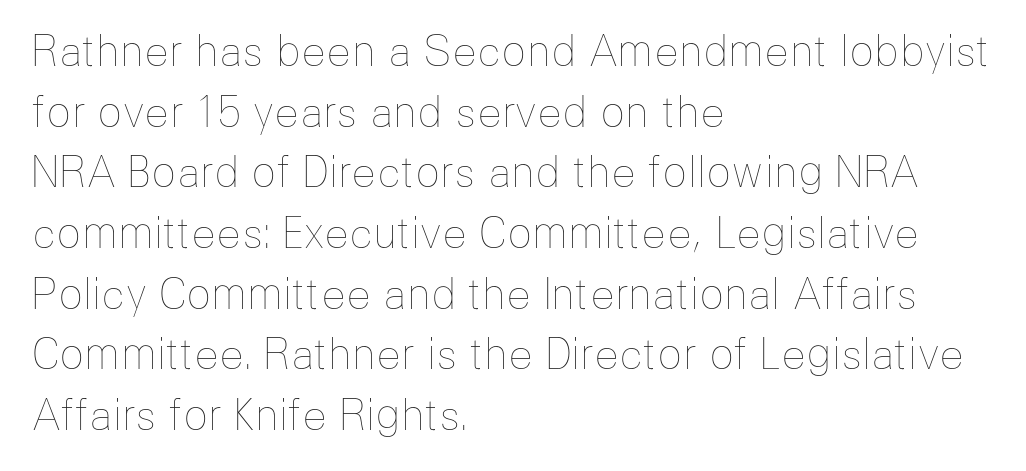
Q: Is the text bold? A: No.
Q: Is the text italic (slanted)? A: No, it is upright.
Q: Is the text underlined? A: No.
Q: How is the paragraph aligned? A: Left-aligned.
Q: Is the spacing between letters normal or unusually wide? A: Normal.
Q: Is the spacing between lines tight, normal or loose? A: Normal.
Q: Width (condensed, normal, or wide)? A: Normal.
Q: Stroke contrast? A: Low.
Q: x-height? A: Medium.
Q: Monospaced? A: No.
